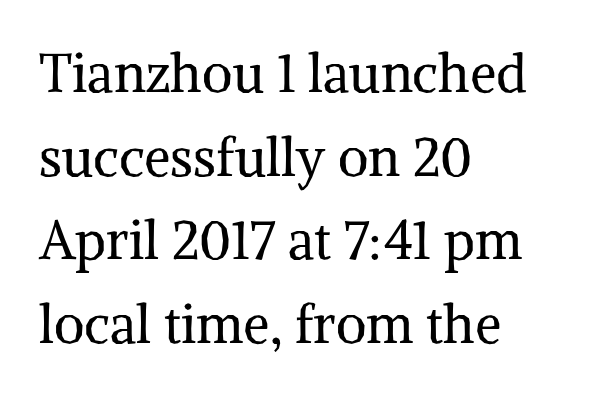
The image shows 53 px regular-weight serif type, upright; set left-aligned, normal line spacing (1.58x), normal letter spacing, not underlined; medium stroke contrast and a medium x-height.
